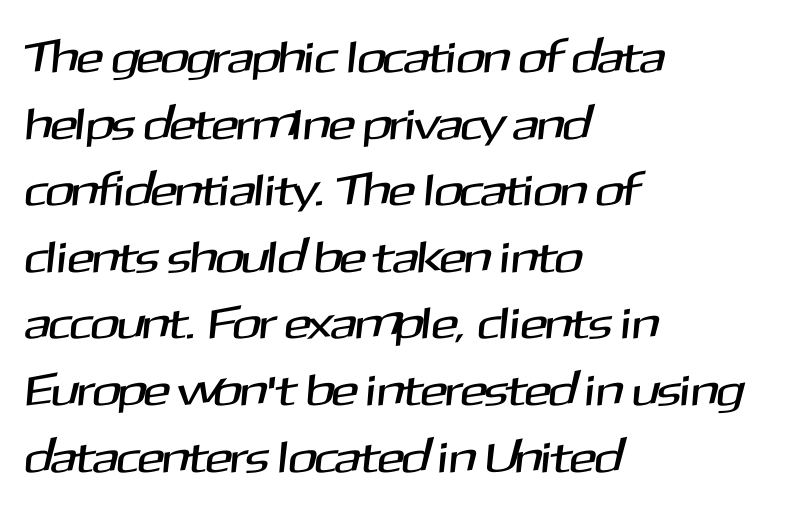
The image shows 45 px sans-serif type; set left-aligned, normal line spacing (1.48x), normal letter spacing, not underlined; medium stroke contrast and a medium x-height.
